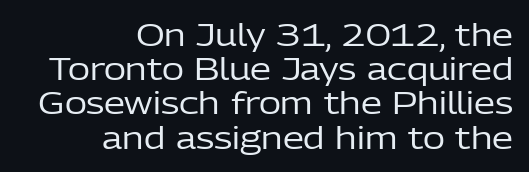
Caption: face not bold, strokes unweighted. The lines in this sample share a right terminus and differ only in where they begin. Notice how the stems are strictly vertical — no italics here. Unmarked baselines from the first word to the last.
